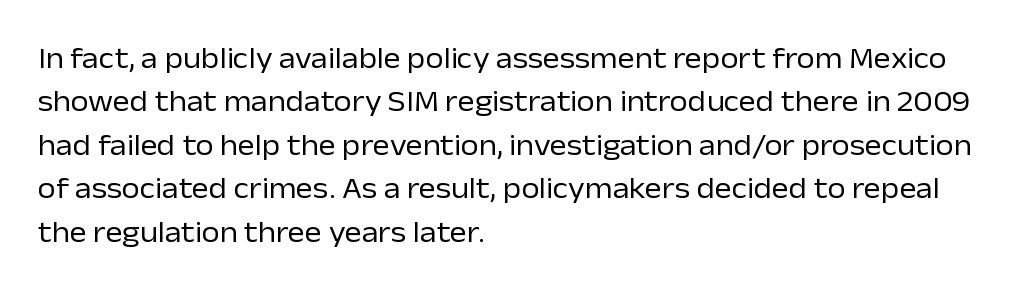
Q: Is the text bold? A: No.
Q: Is the text italic (slanted)? A: No, it is upright.
Q: Is the typeface a serif or a sans-serif typeface? A: Sans-serif.
Q: Is the text underlined? A: No.
Q: How is the paragraph aligned? A: Left-aligned.
Q: Is the spacing between letters normal or unusually wide? A: Normal.
Q: Is the spacing between lines tight, normal or loose? A: Normal.
Q: Width (condensed, normal, or wide)? A: Normal.
Q: Stroke contrast? A: Low.
Q: x-height? A: Medium.
Q: Monospaced? A: No.
